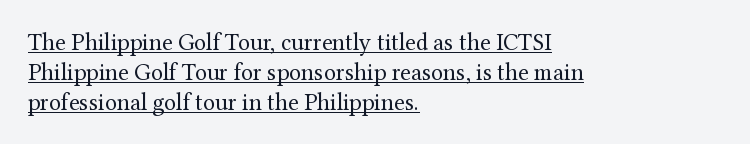
The letterforms sit shoulder to shoulder at normal distance. This sample is left-justified, so line endings fall wherever the words run out. Notice how a bar underscores the lettering throughout. Every stem runs plumb, perpendicular to the baseline. Baseline-to-baseline distance is the conventional proportion of letter height.
